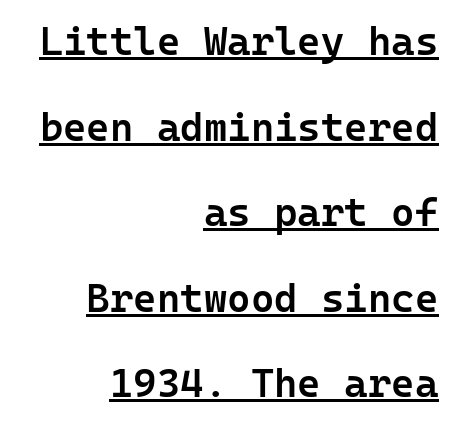
{"serif": "no", "italic": "no", "bold": "semi", "weight": "semibold", "width": "normal", "stroke_contrast": "low", "x_height": "medium", "underline": "yes", "align": "right", "line_spacing": "loose", "line_spacing_ratio": 2.14, "letter_spacing": "normal", "letter_spacing_em": 0.0, "glyph_px": 40}
